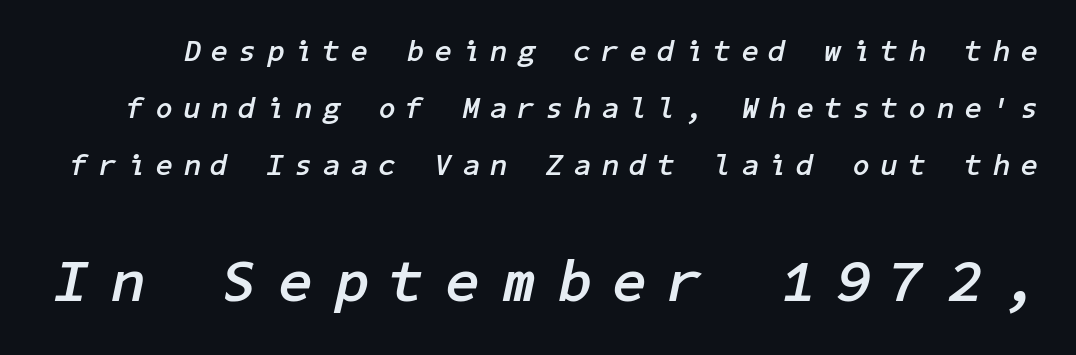
You'd pick this weight for a headline — it's a proper bold. A student would notice the bottom passage is typeset larger than what precedes it. Loose tracking; the words dissolve into strings of separated letters. The block of text is sparse from top to bottom, with ample space between rows. Rendered with sloped, italic letterforms.
